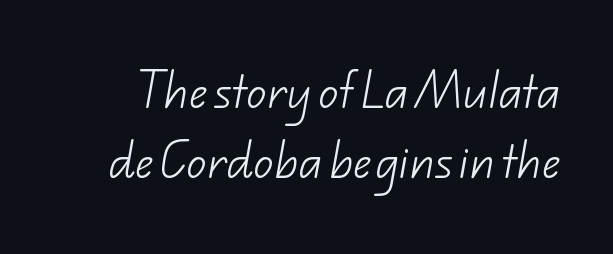
{"serif": "no", "bold": "no", "weight": "light", "width": "normal", "stroke_contrast": "low", "x_height": "small", "monospaced": "no", "underline": "no", "line_spacing_ratio": 1.74, "letter_spacing": "normal", "letter_spacing_em": 0.0, "glyph_px": 40}
